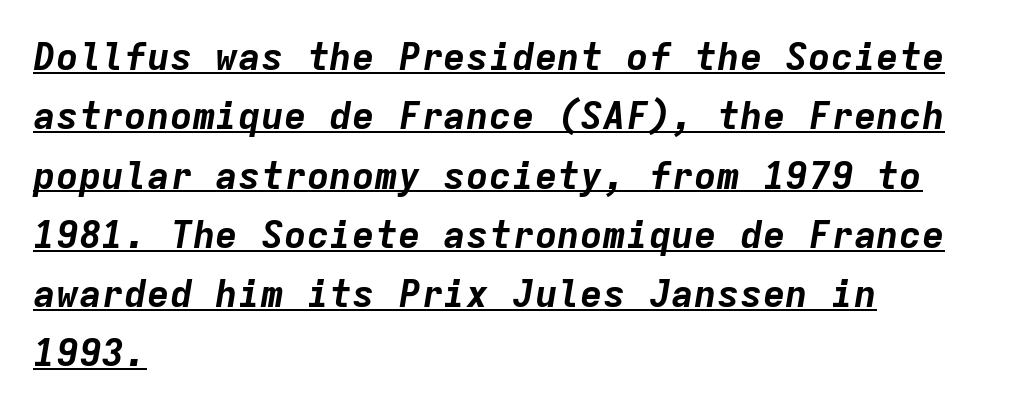
The image shows 38 px bold type, italic (leaning right), monospaced; set left-aligned, normal line spacing (1.56x), normal letter spacing, underlined; low stroke contrast and a medium x-height.
